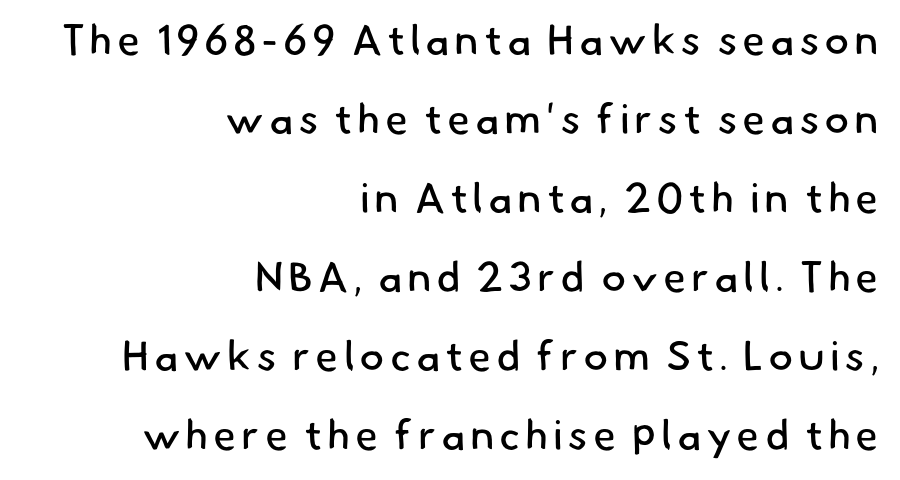
The image shows 42 px regular-weight sans-serif type; set right-aligned, line spacing 1.88x, not underlined; low stroke contrast and a small x-height.
